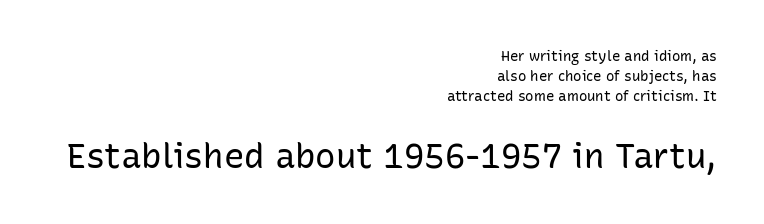
No feet cap the strokes, marking this as sans-serif type. Bigger letters appear in the bottom chunk; the top chunk is reduced. Tracking here is standard; glyphs follow each other at the usual distance. Compared with typical paragraphs, the rows here are spaced about the same.
